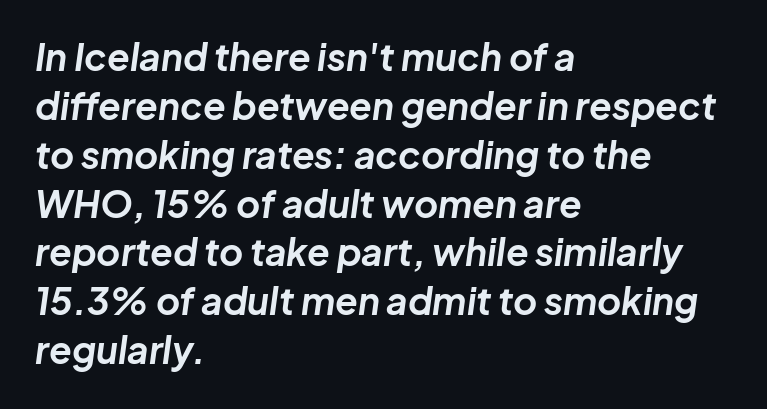
{"italic": "yes", "lean": "right", "slant_degrees": 8, "bold": "yes", "weight": "bold", "width": "normal", "stroke_contrast": "low", "x_height": "medium", "monospaced": "no", "underline": "no", "align": "left", "line_spacing": "normal", "line_spacing_ratio": 1.32, "letter_spacing": "normal", "letter_spacing_em": 0.0, "glyph_px": 37}
